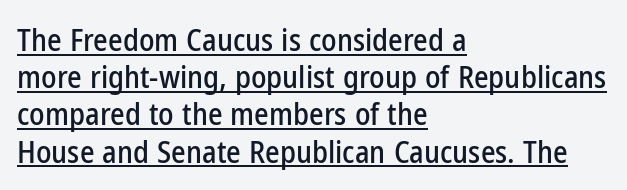
Q: Is the text italic (slanted)? A: No, it is upright.
Q: Is the typeface a serif or a sans-serif typeface? A: Sans-serif.
Q: Is the text underlined? A: Yes.
Q: How is the paragraph aligned? A: Left-aligned.
Q: Is the spacing between letters normal or unusually wide? A: Normal.
Q: Width (condensed, normal, or wide)? A: Condensed.
Q: Stroke contrast? A: Low.
Q: x-height? A: Medium.
Q: Monospaced? A: No.
